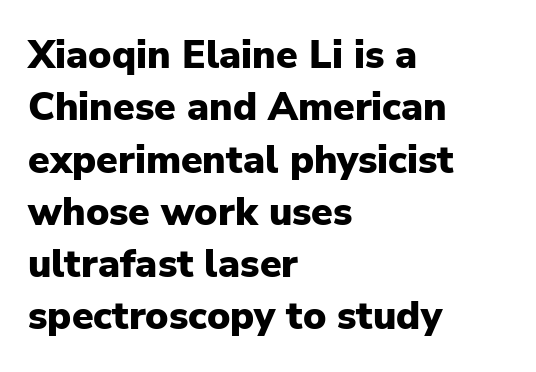
The image shows 39 px heavy sans-serif type, upright; set left-aligned, normal line spacing (1.34x), normal letter spacing, not underlined; low stroke contrast and a medium x-height.
